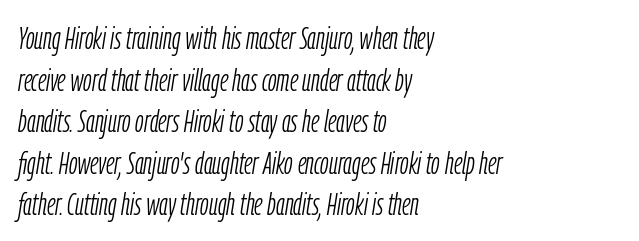
{"italic": "yes", "lean": "right", "slant_degrees": 9, "bold": "no", "weight": "light", "width": "condensed", "stroke_contrast": "low", "x_height": "medium", "monospaced": "no", "underline": "no", "align": "left", "line_spacing": "normal", "line_spacing_ratio": 1.34, "letter_spacing": "normal", "letter_spacing_em": 0.0, "glyph_px": 31}
